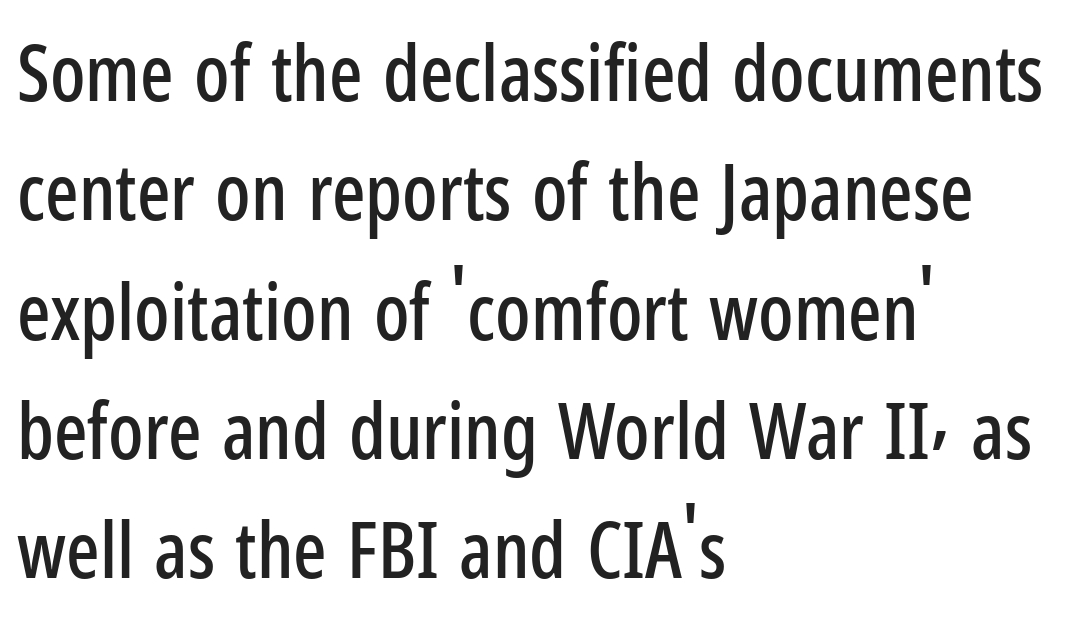
{"serif": "no", "italic": "no", "width": "condensed", "stroke_contrast": "low", "x_height": "medium", "monospaced": "no", "underline": "no", "align": "left", "line_spacing": "normal", "line_spacing_ratio": 1.53, "letter_spacing": "normal", "letter_spacing_em": 0.0, "glyph_px": 78}
